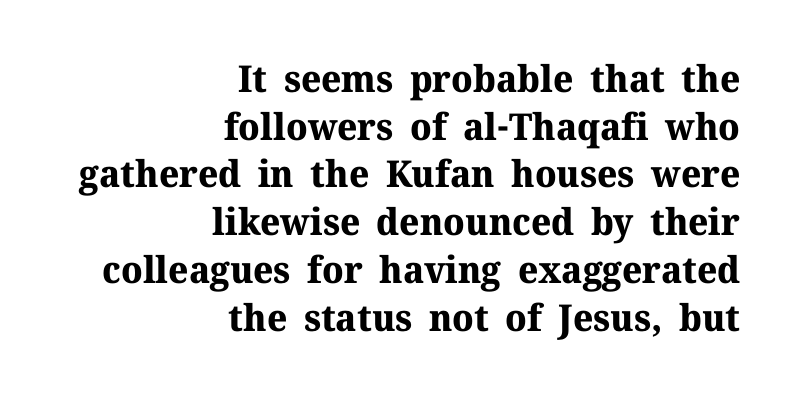
The image shows 37 px bold serif type, upright; set right-aligned, normal line spacing (1.29x), normal letter spacing, not underlined; medium stroke contrast and a medium x-height.
